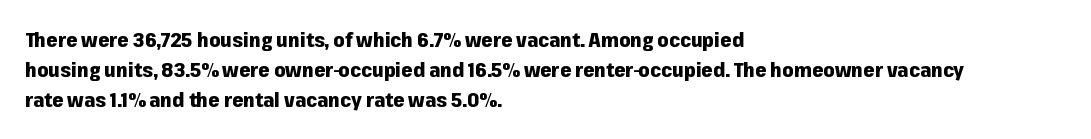
Where is the straight margin? On the left. Between one letter and the next there's only the usual sliver of space. Is there any slant? The stems are plumb. Every letter is thick-stroked: bold, no question.
